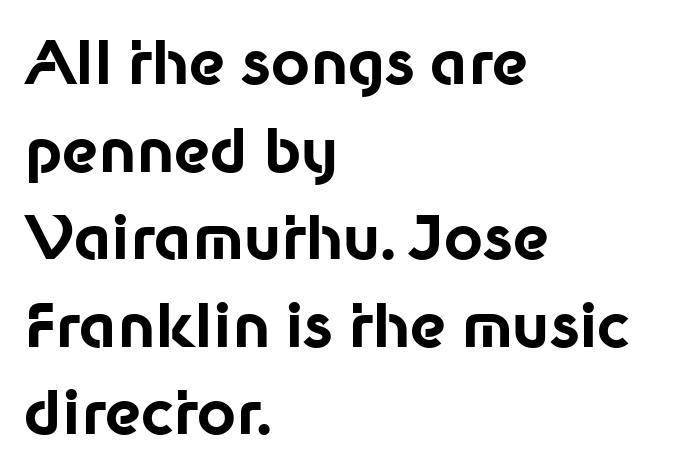
The image shows 60 px bold sans-serif type, upright; set left-aligned, normal line spacing (1.46x), normal letter spacing, not underlined; low stroke contrast and a medium x-height.
